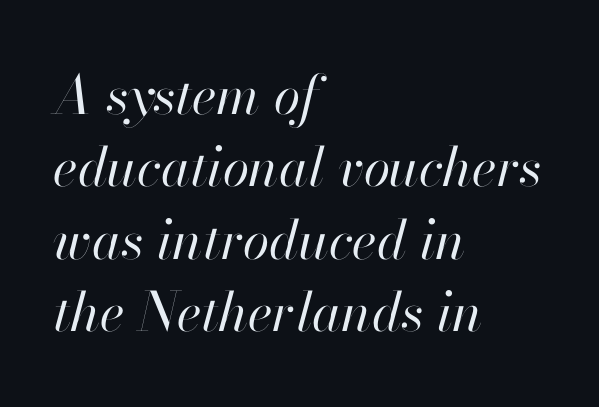
This block has exactly the height ordinary leading produces. Compared with a centered layout, this one pins lines to the left instead. What stands out about the letter spacing? Nothing — it is the standard amount. If you drew a line through each stem, it would be angled. Just letters on the line, the space beneath them empty. The weight tops out at a normal text grade.
